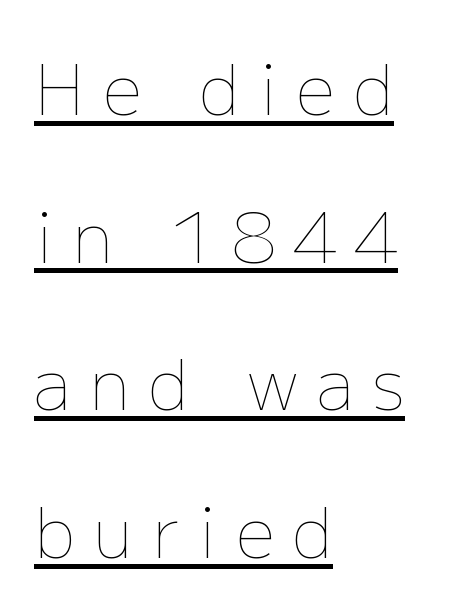
{"italic": "no", "bold": "no", "weight": "thin", "width": "normal", "stroke_contrast": "low", "x_height": "medium", "monospaced": "no", "underline": "yes", "align": "left", "line_spacing": "loose", "line_spacing_ratio": 2.14, "letter_spacing": "wide", "letter_spacing_em": 0.27, "glyph_px": 69}
